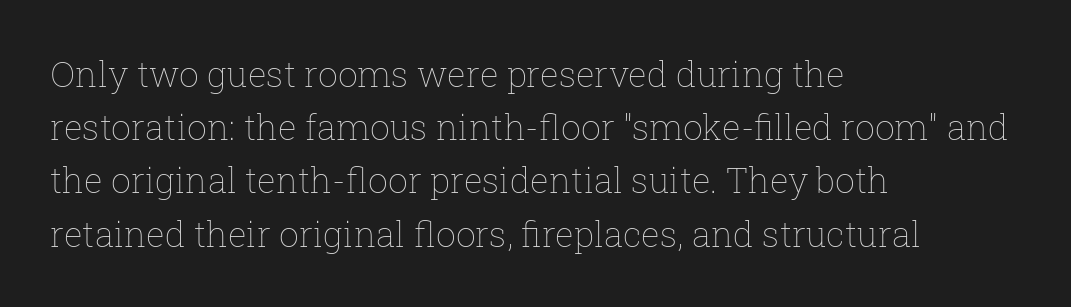
Q: Is the text bold? A: No.
Q: Is the text italic (slanted)? A: No, it is upright.
Q: Is the text underlined? A: No.
Q: How is the paragraph aligned? A: Left-aligned.
Q: Is the spacing between letters normal or unusually wide? A: Normal.
Q: Is the spacing between lines tight, normal or loose? A: Normal.
Q: Width (condensed, normal, or wide)? A: Normal.
Q: Stroke contrast? A: Low.
Q: x-height? A: Medium.
Q: Monospaced? A: No.
